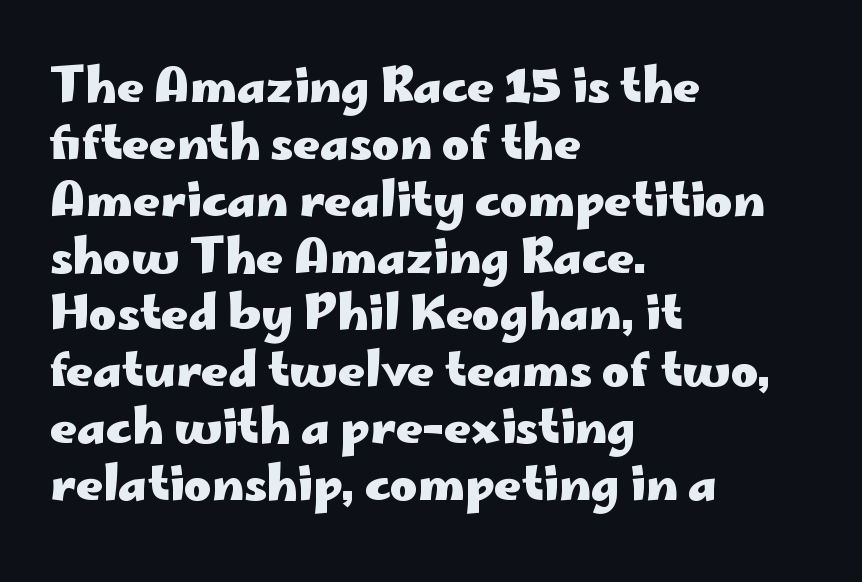
The type family on display is of the sans-serif kind. The typesetting leans heavy: a genuine bold. Descender tails drop into unmarked territory. Does extra space separate the letters? No, they use regular spacing. The face used here is proportionally spaced, like ordinary book or web type. A classic flush-left, rag-right setting is used for this passage.
